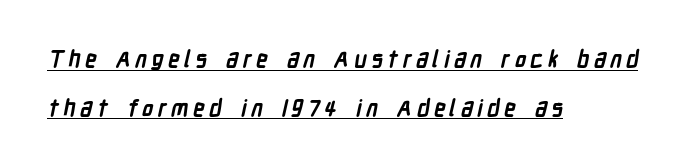
Every word sits above its own underline. How would I describe the line gaps? Wide and relaxed. The lines in this sample share a left origin and differ only in where they stop. The strokes are fattened all the way to bold.
